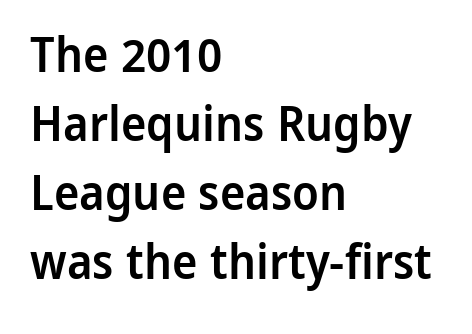
{"serif": "no", "italic": "no", "bold": "semi", "weight": "semibold", "width": "normal", "stroke_contrast": "low", "x_height": "medium", "monospaced": "no", "underline": "no", "align": "left", "line_spacing": "normal", "line_spacing_ratio": 1.44, "letter_spacing": "normal", "letter_spacing_em": 0.0, "glyph_px": 48}
